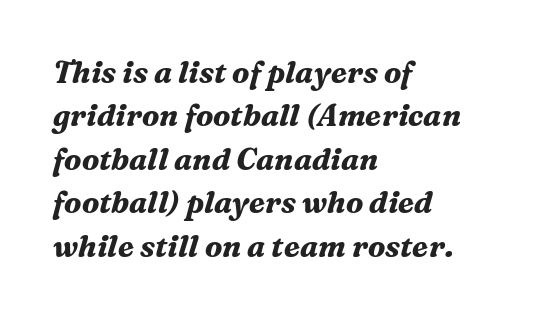
Compared with ordinary roman type, these characters are visibly tilted. The characters display serif detailing at their extremities. This sample keeps an unexceptional amount of space between lines. Spacing between characters is what you'd get straight out of the box. Proportional: the letters do not fall into vertical columns. Summary of weight: heavy, a full bold.
